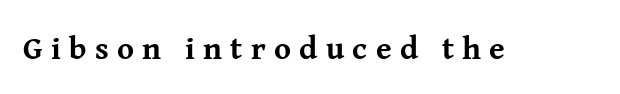
Q: Is the text bold? A: Yes.
Q: Is the text italic (slanted)? A: No, it is upright.
Q: Is the typeface a serif or a sans-serif typeface? A: Serif.
Q: Is the text underlined? A: No.
Q: Is the spacing between letters normal or unusually wide? A: Unusually wide.
Q: Width (condensed, normal, or wide)? A: Normal.
Q: Stroke contrast? A: Medium.
Q: x-height? A: Medium.
Q: Monospaced? A: No.
